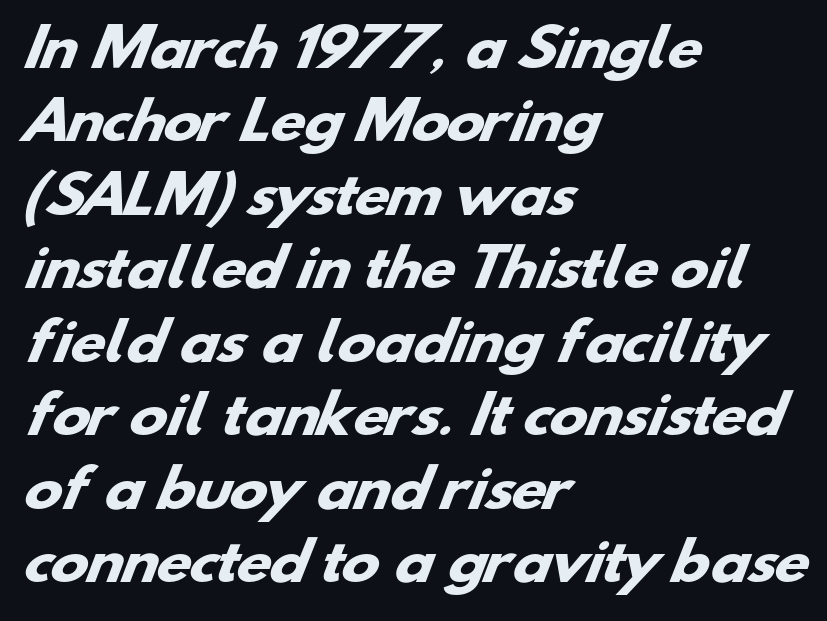
Examine the stroke ends and you'll find no serifs. A typesetter would call this proportional, since set widths differ per character. In terms of weight, the rendering is a true, heavy bold. The rag falls on the right side of this text block. Letter spacing: default.
